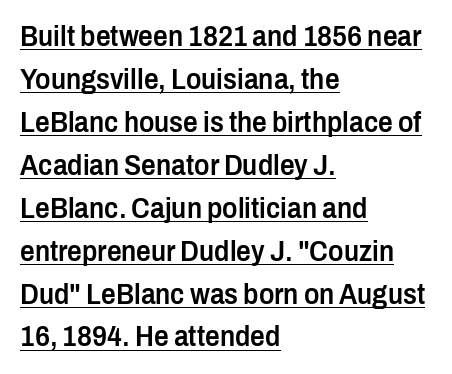
A typesetter would label this face a sans. The typesetter chose a ragged-right arrangement here. Moderately thickened strokes mark this as semibold type. The rendering uses natural spacing where letterforms have individual widths.
